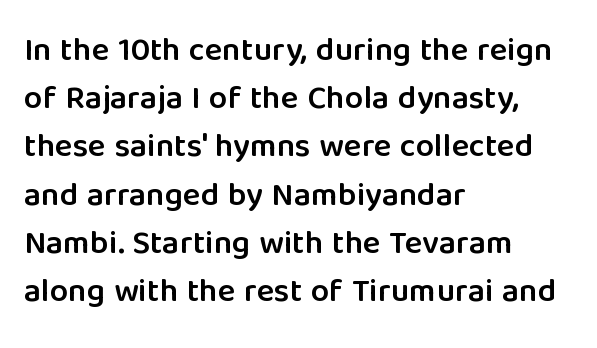
Posture: straight, roman, zero tilt. Bare-footed words on every line. Each new line begins a customary step beneath the previous one. No extra tracking has been applied to these lines. Every letter is mildly thick-stroked: semibold rather than bold. Is this a sans? Yes — the strokes have no serifs.
